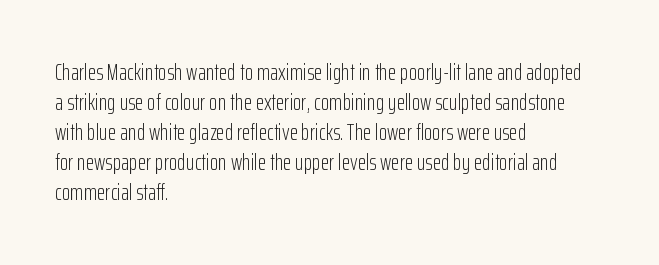
{"italic": "no", "bold": "no", "underline": "no", "align": "left", "line_spacing": "normal", "line_spacing_ratio": 1.36, "letter_spacing": "normal", "letter_spacing_em": 0.0, "glyph_px": 22}
